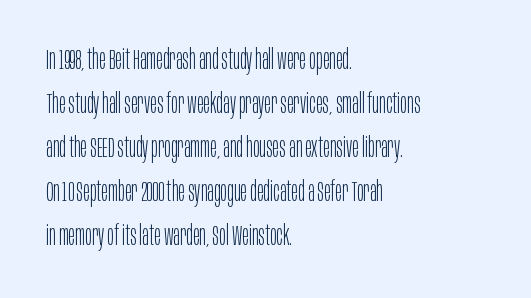
Q: Is the text bold? A: No.
Q: Is the text italic (slanted)? A: No, it is upright.
Q: Is the typeface a serif or a sans-serif typeface? A: Sans-serif.
Q: Is the text underlined? A: No.
Q: How is the paragraph aligned? A: Left-aligned.
Q: Is the spacing between letters normal or unusually wide? A: Normal.
Q: Is the spacing between lines tight, normal or loose? A: Normal.
Q: Width (condensed, normal, or wide)? A: Condensed.
Q: Stroke contrast? A: Low.
Q: x-height? A: Large.
Q: Monospaced? A: No.
